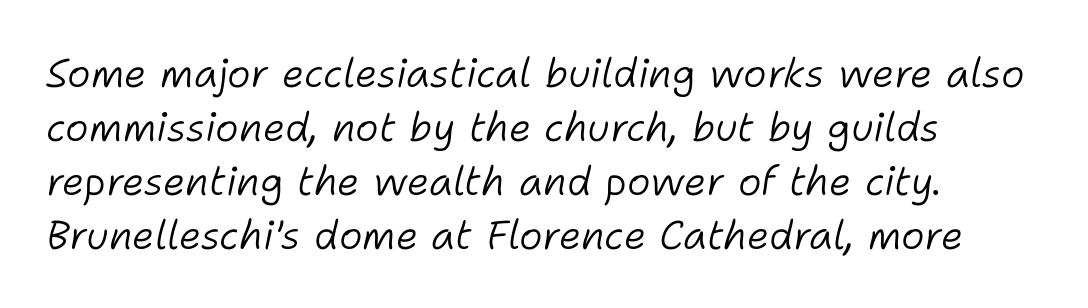
The image shows 40 px light type, italic (leaning right); set left-aligned, normal line spacing (1.35x), normal letter spacing, not underlined; low stroke contrast and a medium x-height.
